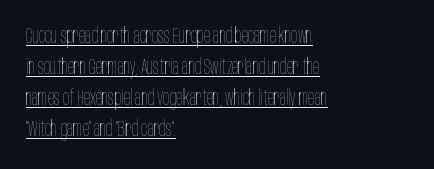
Q: Is the text bold? A: No.
Q: Is the text italic (slanted)? A: No, it is upright.
Q: Is the text underlined? A: Yes.
Q: How is the paragraph aligned? A: Left-aligned.
Q: Is the spacing between letters normal or unusually wide? A: Normal.
Q: Is the spacing between lines tight, normal or loose? A: Normal.
